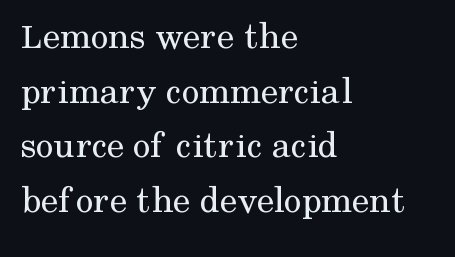
{"serif": "yes", "italic": "no", "bold": "no", "weight": "regular", "width": "normal", "stroke_contrast": "medium", "x_height": "medium", "monospaced": "no", "underline": "no", "align": "left", "line_spacing": "normal", "line_spacing_ratio": 1.4, "letter_spacing": "normal", "letter_spacing_em": 0.0, "glyph_px": 39}
